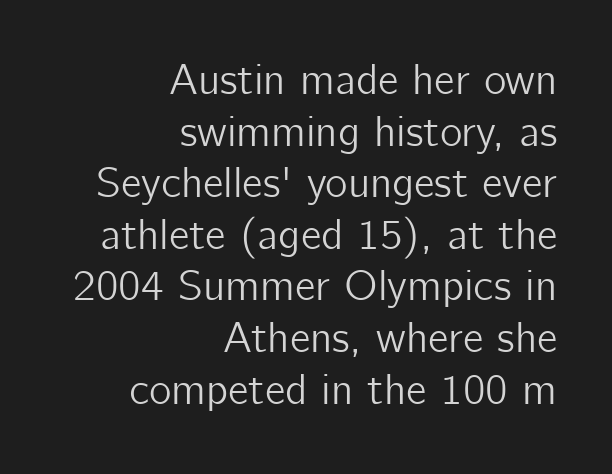
Is the letter spacing exaggerated? No — it looks like the ordinary default. Varying glyph widths throughout — classic text-font behaviour. This rendering employs a face without finishing strokes, i.e., a sans-serif. Honestly, there is no underline to notice here at all. Is there any slant? The stems are plumb. The setting favours the right margin, as signatures and pull-quotes sometimes do.
